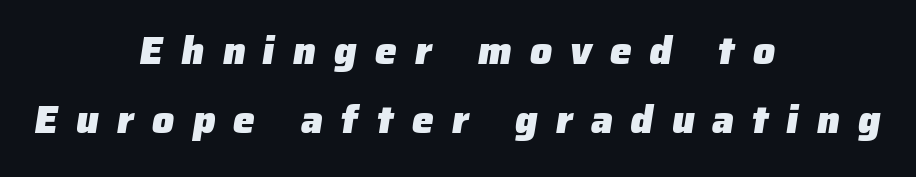
How heavy is the stroke? Heavy — this is a bold. Is this a fixed-width face? No — the glyphs have proportional, varying widths. A clean baseline with only descenders dipping below it. Does the type have serifs? No, each stem ends abruptly. Characters follow at a spacing far wider than the type designer built in. The whitespace from short lines is split evenly between both sides.
